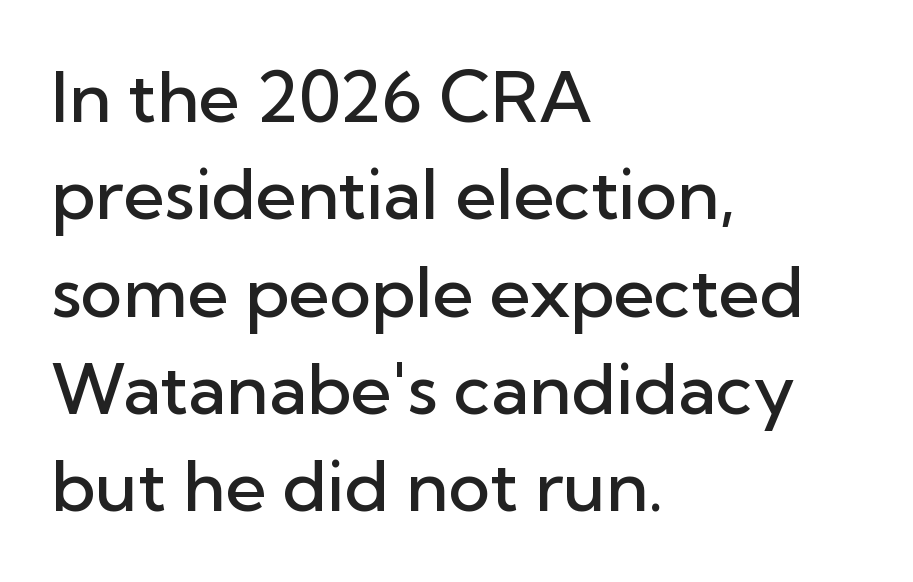
{"serif": "no", "italic": "no", "bold": "semi", "weight": "semibold", "width": "normal", "stroke_contrast": "low", "x_height": "medium", "monospaced": "no", "underline": "no", "align": "left", "line_spacing": "normal", "line_spacing_ratio": 1.37, "letter_spacing": "normal", "letter_spacing_em": 0.0, "glyph_px": 71}
